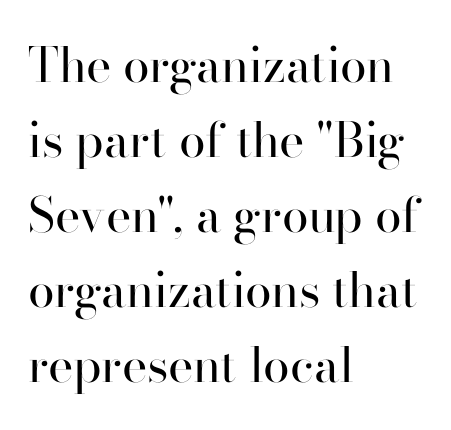
{"serif": "yes", "italic": "no", "bold": "no", "weight": "regular", "width": "normal", "stroke_contrast": "high", "x_height": "small", "monospaced": "no", "underline": "no", "align": "left", "line_spacing": "normal", "line_spacing_ratio": 1.56, "letter_spacing": "normal", "letter_spacing_em": 0.0, "glyph_px": 48}
